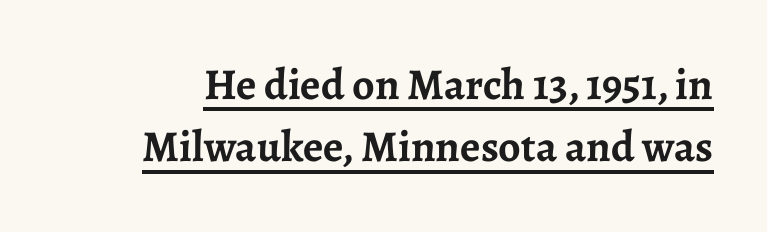
The image shows 44 px semibold serif type, upright; set normal line spacing (1.42x), normal letter spacing, underlined; low stroke contrast and a medium x-height.
